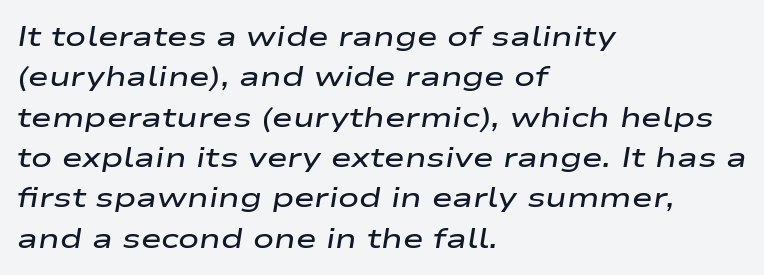
{"italic": "yes", "lean": "right", "slant_degrees": 9, "bold": "semi", "weight": "semibold", "width": "wide", "stroke_contrast": "low", "x_height": "medium", "monospaced": "no", "underline": "no", "align": "left", "line_spacing": "normal", "line_spacing_ratio": 1.44, "letter_spacing": "normal", "letter_spacing_em": 0.0, "glyph_px": 28}
